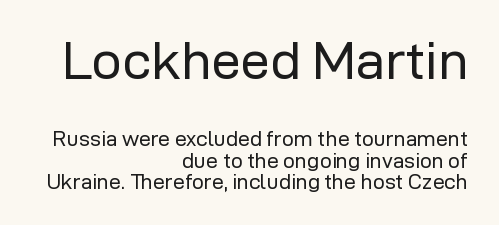
These lines are set flush right with a ragged left edge. The typography opts for an upright posture over an oblique one. Bare-footed words on every line. Horizontal bands of white between lines are thin slivers. The more generous point size was reserved for the upper chunk.
